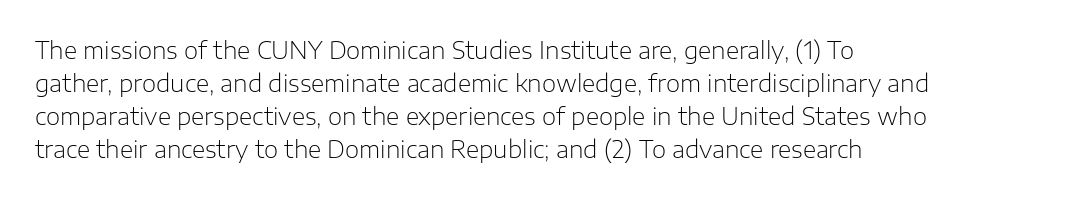
The image shows 23 px text type, upright; set left-aligned, normal line spacing (1.44x), normal letter spacing, not underlined.
